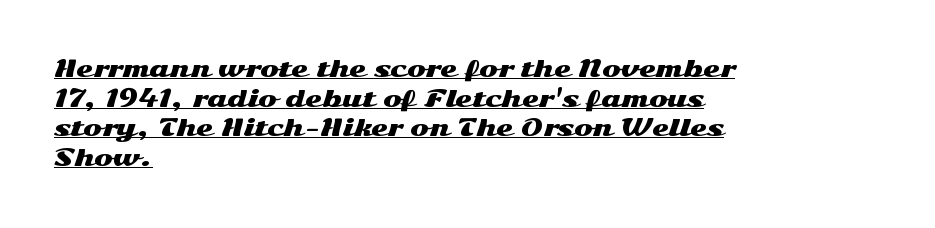
Beneath each row of characters lies a ruled line. Notice how descenders clear the ascenders below comfortably — that's standard leading. The type is set solid horizontally, with unmodified tracking. The compositor pushed each line to the left boundary.
